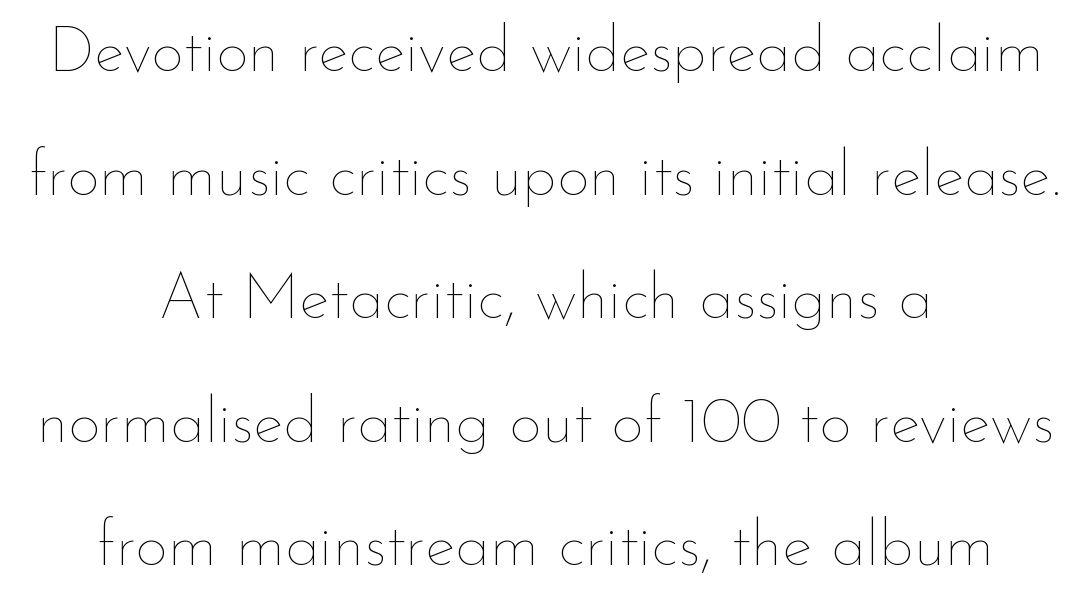
Spacing verdict: proportional, widths tailored to each character. Clear beneath every line of the passage. Tracking value appears to be zero — textbook default spacing. Compared with a flush-left layout, this one balances lines on the center instead. A typesetter would call this leading open, well beyond the default.
